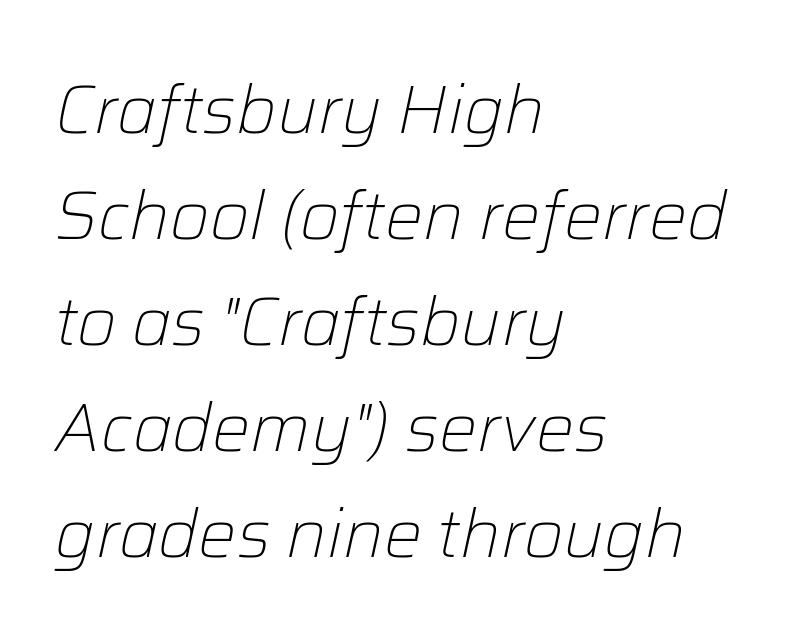
Q: Is the text bold? A: No.
Q: Is the text italic (slanted)? A: Yes, it leans right by about 12 degrees.
Q: Is the text underlined? A: No.
Q: How is the paragraph aligned? A: Left-aligned.
Q: Is the spacing between letters normal or unusually wide? A: Normal.
Q: Is the spacing between lines tight, normal or loose? A: Normal.
Q: Width (condensed, normal, or wide)? A: Normal.
Q: Stroke contrast? A: Low.
Q: x-height? A: Medium.
Q: Monospaced? A: No.
